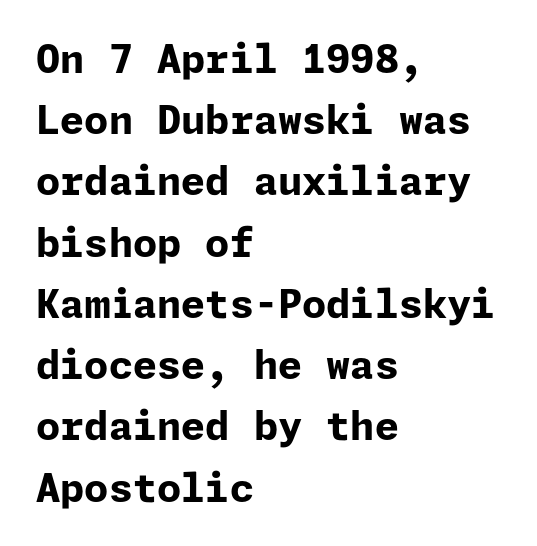
Q: Is the text bold? A: Yes.
Q: Is the text italic (slanted)? A: No, it is upright.
Q: Is the typeface a serif or a sans-serif typeface? A: Sans-serif.
Q: Is the text underlined? A: No.
Q: How is the paragraph aligned? A: Left-aligned.
Q: Is the spacing between letters normal or unusually wide? A: Normal.
Q: Is the spacing between lines tight, normal or loose? A: Normal.
Q: Width (condensed, normal, or wide)? A: Normal.
Q: Stroke contrast? A: Low.
Q: x-height? A: Medium.
